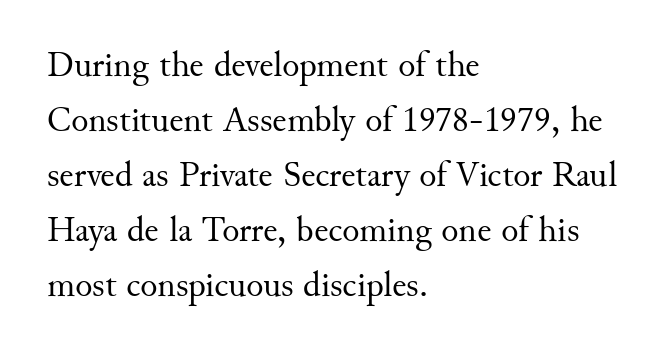
Q: Is the text bold? A: No.
Q: Is the text italic (slanted)? A: No, it is upright.
Q: Is the typeface a serif or a sans-serif typeface? A: Serif.
Q: Is the text underlined? A: No.
Q: How is the paragraph aligned? A: Left-aligned.
Q: Is the spacing between letters normal or unusually wide? A: Normal.
Q: Is the spacing between lines tight, normal or loose? A: Normal.
Q: Width (condensed, normal, or wide)? A: Normal.
Q: Stroke contrast? A: Medium.
Q: x-height? A: Small.
Q: Monospaced? A: No.
